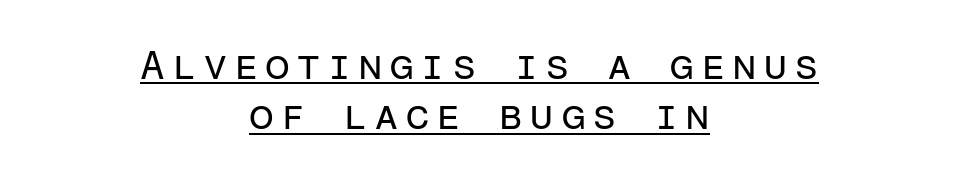
{"serif": "no", "italic": "no", "bold": "no", "weight": "regular", "width": "normal", "stroke_contrast": "low", "x_height": "medium", "monospaced": "yes", "underline": "yes", "align": "center", "line_spacing": "normal", "line_spacing_ratio": 1.26, "glyph_px": 40}
